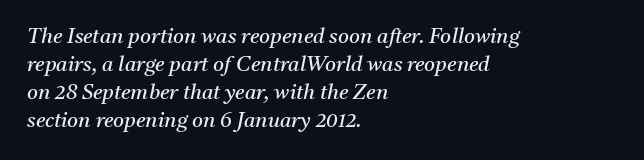
Q: Is the text bold? A: No.
Q: Is the text italic (slanted)? A: Yes, it leans right by about 11 degrees.
Q: Is the text underlined? A: No.
Q: How is the paragraph aligned? A: Left-aligned.
Q: Is the spacing between letters normal or unusually wide? A: Normal.
Q: Is the spacing between lines tight, normal or loose? A: Normal.
